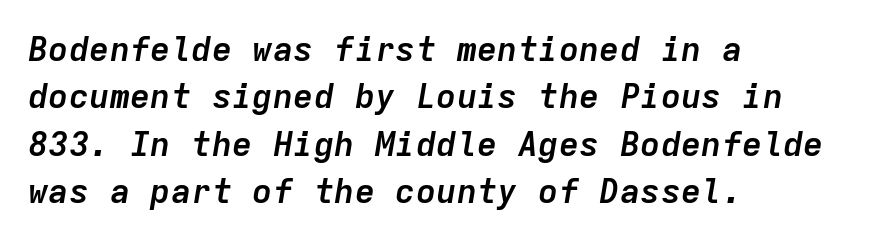
The image shows 34 px semibold type, italic (leaning right), monospaced; set left-aligned, normal line spacing (1.39x), normal letter spacing, not underlined; low stroke contrast and a medium x-height.
